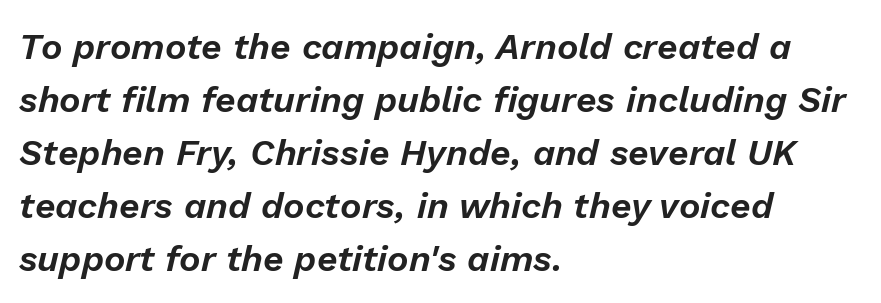
Q: Is the text italic (slanted)? A: Yes, it leans right by about 13 degrees.
Q: Is the text underlined? A: No.
Q: How is the paragraph aligned? A: Left-aligned.
Q: Is the spacing between letters normal or unusually wide? A: Normal.
Q: Is the spacing between lines tight, normal or loose? A: Normal.
Q: Width (condensed, normal, or wide)? A: Normal.
Q: Stroke contrast? A: Low.
Q: x-height? A: Medium.
Q: Monospaced? A: No.
